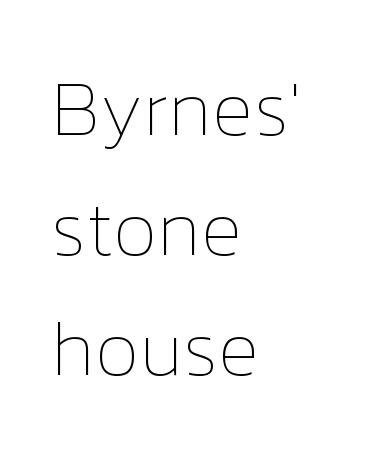
The image shows 76 px thin type, upright; set left-aligned, normal line spacing (1.58x), normal letter spacing, not underlined; low stroke contrast and a medium x-height.
